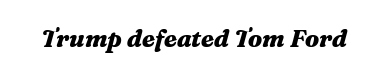
Default kerning and tracking; the words read as compact shapes. Slant detected: the letters are inclined. Plenty of ink on the page — the face is bold. Plain, unruled lines of type.
